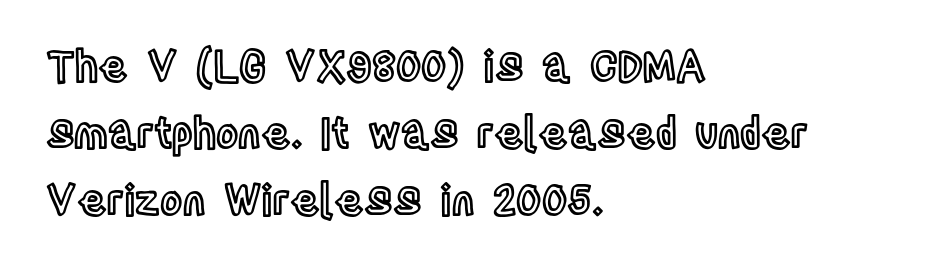
Q: Is the text italic (slanted)? A: No, it is upright.
Q: Is the text underlined? A: No.
Q: How is the paragraph aligned? A: Left-aligned.
Q: Is the spacing between letters normal or unusually wide? A: Normal.
Q: Is the spacing between lines tight, normal or loose? A: Normal.
Q: Width (condensed, normal, or wide)? A: Condensed.
Q: x-height? A: Large.
Q: Monospaced? A: No.
